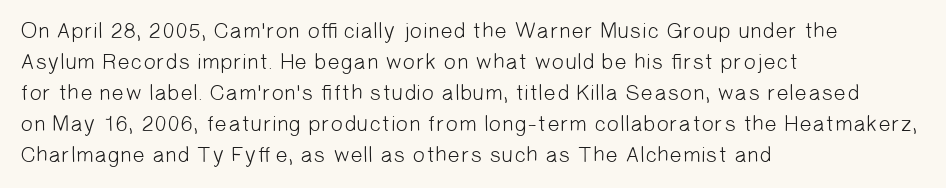
The image shows 22 px text type; set left-aligned, normal line spacing (1.41x), normal letter spacing, not underlined.
